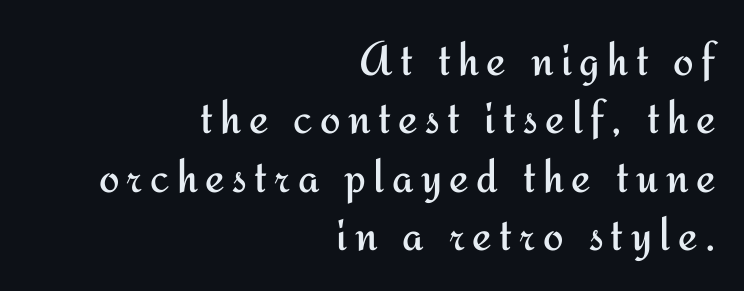
Q: Is the text bold? A: No.
Q: Is the text italic (slanted)? A: No, it is upright.
Q: Is the typeface a serif or a sans-serif typeface? A: Sans-serif.
Q: Is the text underlined? A: No.
Q: How is the paragraph aligned? A: Right-aligned.
Q: Width (condensed, normal, or wide)? A: Normal.
Q: Stroke contrast? A: Medium.
Q: x-height? A: Small.
Q: Monospaced? A: No.
